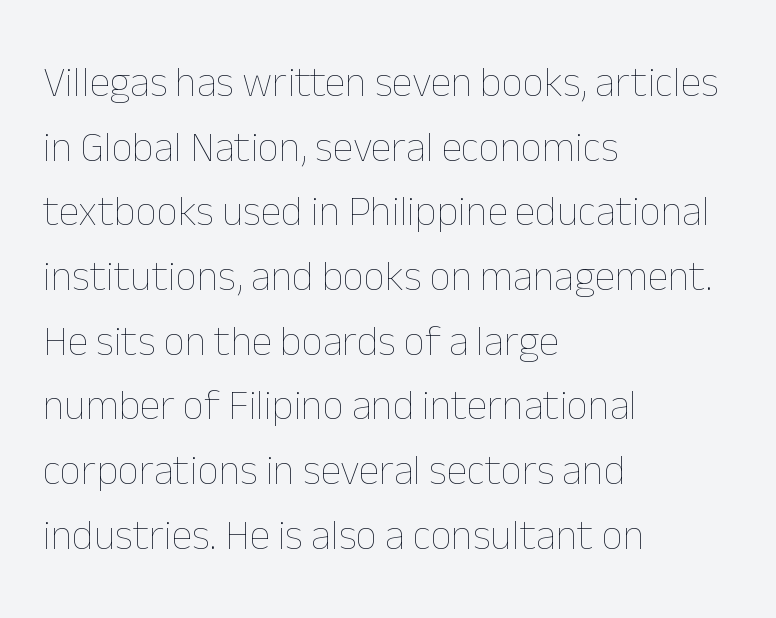
The gap between lines stays unmarked. Looks like regular typesetting: each glyph gets only the width it needs. No letter is thick-stroked: the sample isn't bold. In terms of letterspacing, this is plain default setting.
